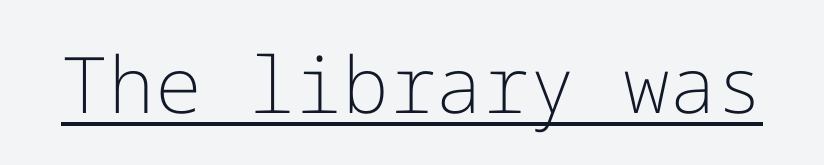
Stroke thickness stays within the range of a standard reading face or lighter. Is the letter spacing exaggerated? No — it looks like the ordinary default. Characters remain perfectly vertical along every line. The glyphs in this specimen are sans serif.
